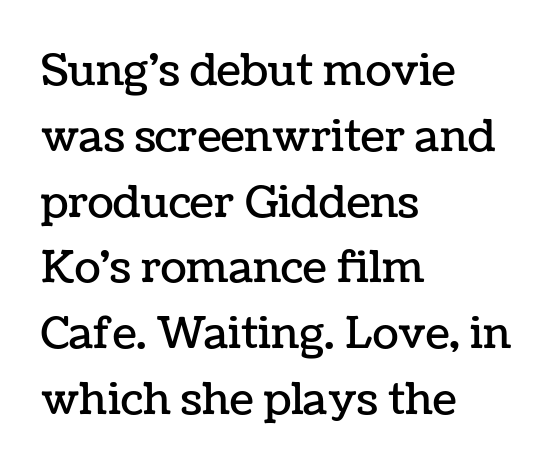
{"italic": "no", "width": "normal", "stroke_contrast": "low", "x_height": "medium", "monospaced": "no", "underline": "no", "align": "left", "line_spacing": "normal", "line_spacing_ratio": 1.53, "letter_spacing": "normal", "letter_spacing_em": 0.0, "glyph_px": 43}
